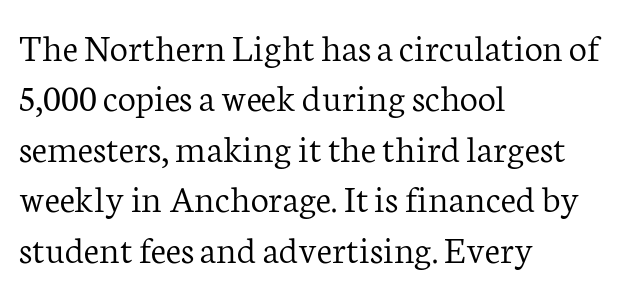
Lines of text with bare space underneath. Nothing unusual about the tracking: characters are spaced as the font intends. Every stem runs plumb, perpendicular to the baseline. Observe the serifs anchoring each vertical stroke in this sample.
